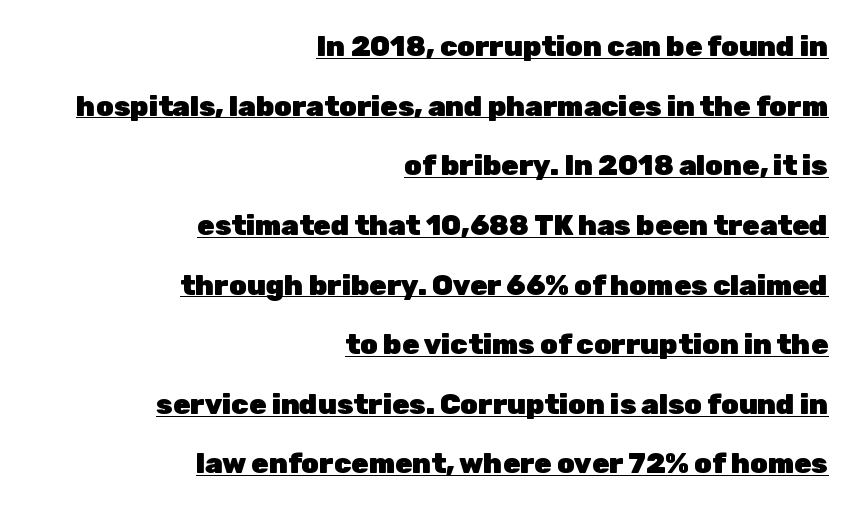
The image shows 28 px heavy sans-serif type, upright; set right-aligned, loose line spacing (2.13x), normal letter spacing, underlined; low stroke contrast and a medium x-height.
